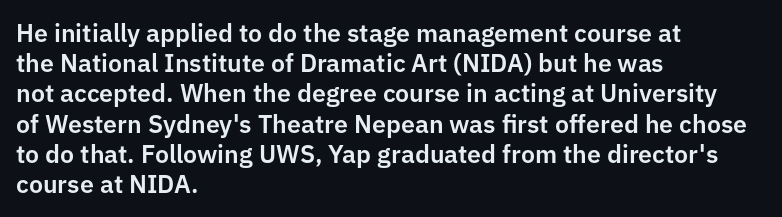
Q: Is the text italic (slanted)? A: No, it is upright.
Q: Is the text underlined? A: No.
Q: How is the paragraph aligned? A: Left-aligned.
Q: Is the spacing between letters normal or unusually wide? A: Normal.
